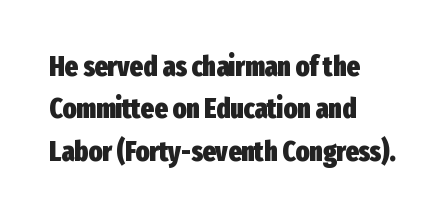
The horizontal fit of the characters is conventional and even. The typesetter chose a ragged-right arrangement here. The passage shown is emphatically bold. Every stem runs plumb, perpendicular to the baseline.
